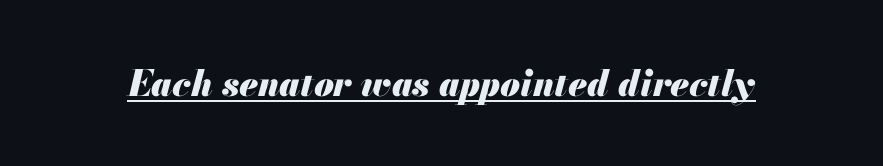
Yep, that's italic — everything's leaning. Observe the ordinary spacing: letters are neighbours, not strangers. Has an underline been added? It has. Each letter keeps its own natural width here, so spacing adapts to shape. On the weight axis this lands at bold, roughly 700.
